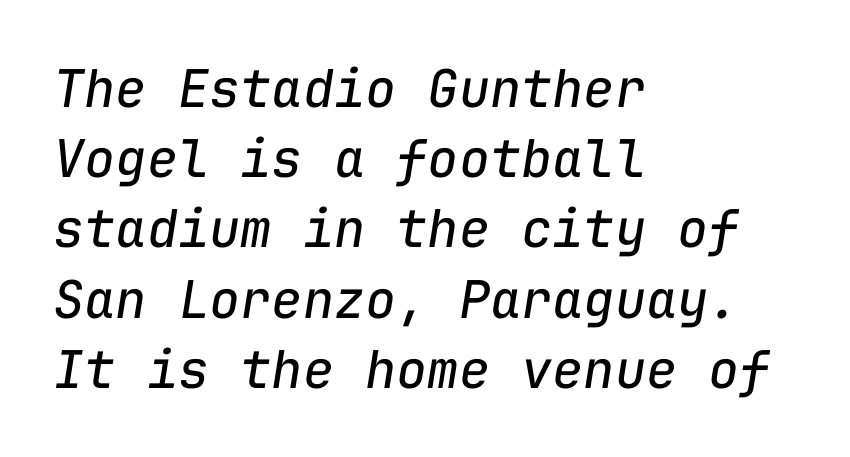
Q: Is the text bold? A: No.
Q: Is the text italic (slanted)? A: Yes, it leans right by about 9 degrees.
Q: Is the text underlined? A: No.
Q: How is the paragraph aligned? A: Left-aligned.
Q: Is the spacing between letters normal or unusually wide? A: Normal.
Q: Is the spacing between lines tight, normal or loose? A: Normal.
Q: Width (condensed, normal, or wide)? A: Normal.
Q: Stroke contrast? A: Low.
Q: x-height? A: Medium.
Q: Monospaced? A: Yes.
